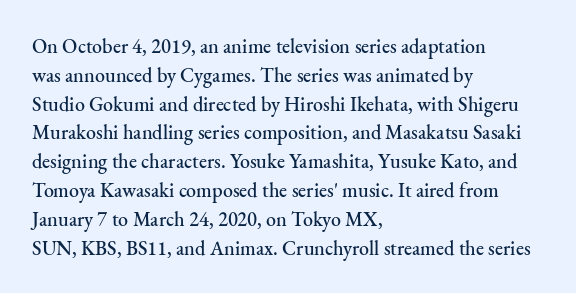
{"italic": "no", "underline": "no", "align": "left", "line_spacing": "normal", "line_spacing_ratio": 1.44, "letter_spacing": "normal", "letter_spacing_em": 0.0, "glyph_px": 20}
